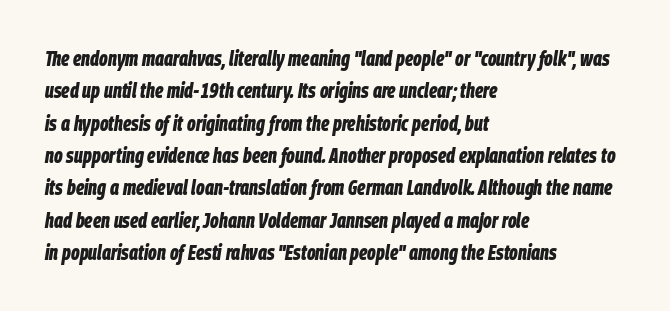
Students, this is bold: see how much ink each stroke carries. Is the letter spacing exaggerated? No — it looks like the ordinary default. Horizontal alignment here is leftward, the default for most running prose. The face used here has a pronounced slope to its letters. Honestly, there is no underline to notice here at all. Rows of type keep a routine distance in the vertical direction.
